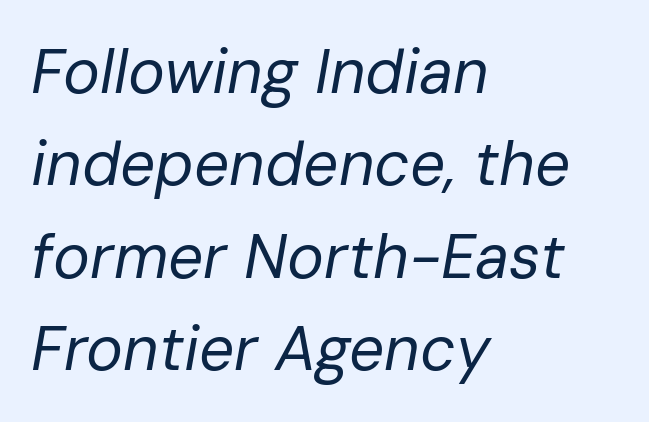
Slant detected: the letters are inclined. What's the leading like? Ordinary, nothing unusual. The line texture is even and compact thanks to regular tracking. A typesetter would call this proportional, since set widths differ per character. Underlining? Definitely not there.
